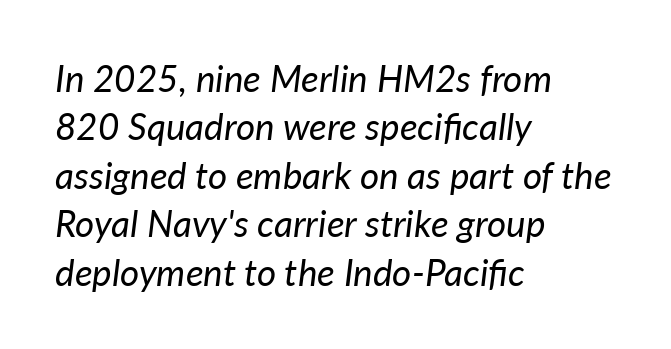
Q: Is the text bold? A: No.
Q: Is the text italic (slanted)? A: Yes, it leans right by about 7 degrees.
Q: Is the text underlined? A: No.
Q: How is the paragraph aligned? A: Left-aligned.
Q: Is the spacing between letters normal or unusually wide? A: Normal.
Q: Is the spacing between lines tight, normal or loose? A: Normal.
Q: Width (condensed, normal, or wide)? A: Normal.
Q: Stroke contrast? A: Low.
Q: x-height? A: Medium.
Q: Monospaced? A: No.
